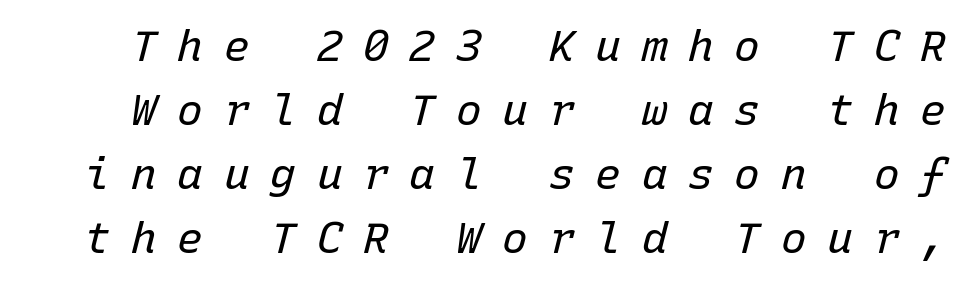
Each letter, wide or thin by design, is forced into the same width here. These lines sit exactly where default settings would place them. The font's italic variant was chosen for this text. Unbolded letterforms with no extra heft.
